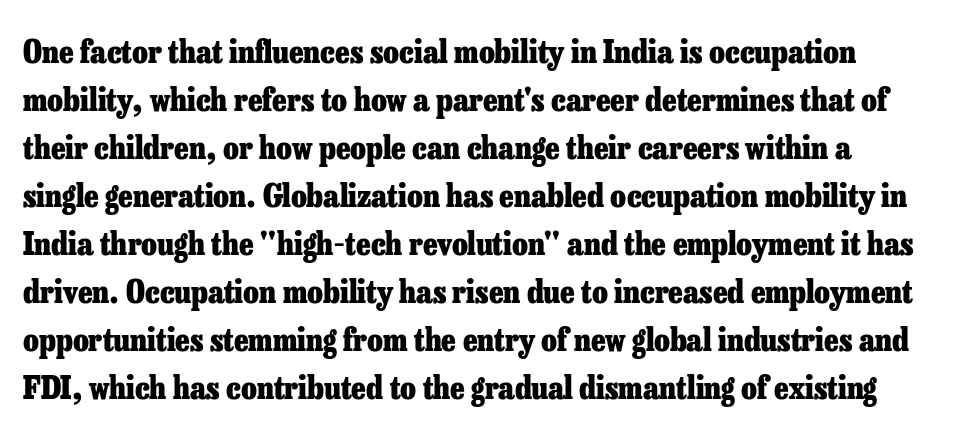
{"serif": "yes", "italic": "no", "bold": "yes", "weight": "heavy", "width": "normal", "stroke_contrast": "low", "x_height": "medium", "monospaced": "no", "underline": "no", "align": "left", "line_spacing": "normal", "line_spacing_ratio": 1.5, "letter_spacing": "normal", "letter_spacing_em": 0.0, "glyph_px": 32}
